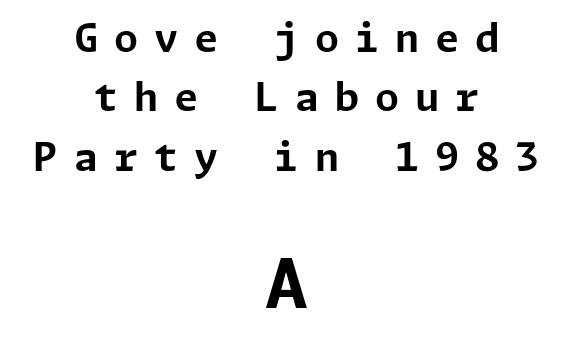
{"serif": "no", "italic": "no", "bold": "yes", "weight": "bold", "width": "normal", "stroke_contrast": "low", "x_height": "medium", "underline": "no", "align": "center", "line_spacing": "normal", "line_spacing_ratio": 1.52, "letter_spacing": "wide", "letter_spacing_em": 0.41, "larger_block": "second", "size_ratio": 1.77, "glyph_px": 69}
